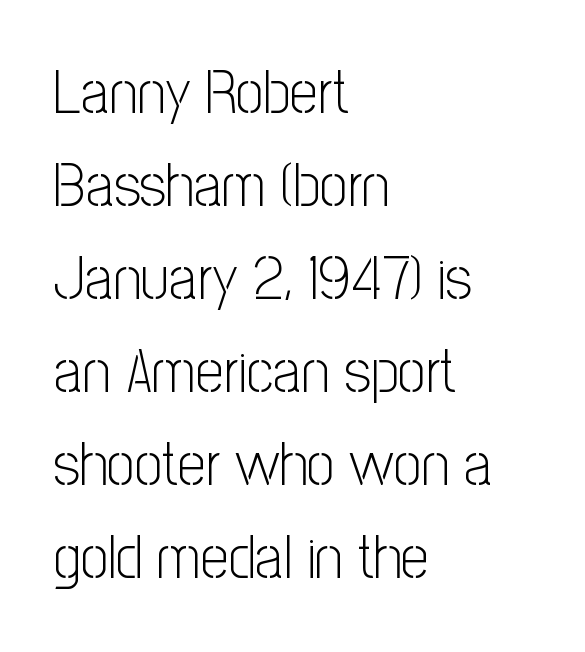
This is the regular roman posture of the typeface. A normal amount of white space separates one row of letters from the next. The face used here is proportionally spaced, like ordinary book or web type. Nobody drew a line under any word here.
